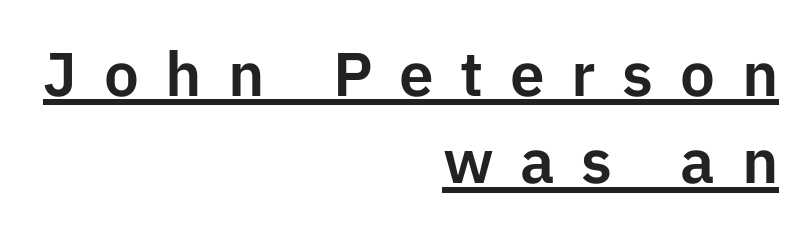
Q: Is the text italic (slanted)? A: No, it is upright.
Q: Is the typeface a serif or a sans-serif typeface? A: Sans-serif.
Q: Is the text underlined? A: Yes.
Q: How is the paragraph aligned? A: Right-aligned.
Q: Is the spacing between letters normal or unusually wide? A: Unusually wide.
Q: Is the spacing between lines tight, normal or loose? A: Normal.
Q: Width (condensed, normal, or wide)? A: Normal.
Q: Stroke contrast? A: Low.
Q: x-height? A: Medium.
Q: Monospaced? A: No.
